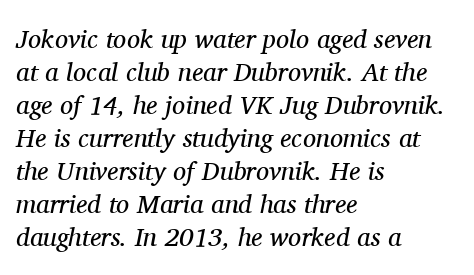
{"italic": "yes", "lean": "right", "slant_degrees": 11, "bold": "no", "underline": "no", "align": "left", "line_spacing": "normal", "line_spacing_ratio": 1.27, "letter_spacing": "normal", "letter_spacing_em": 0.0, "glyph_px": 26}
